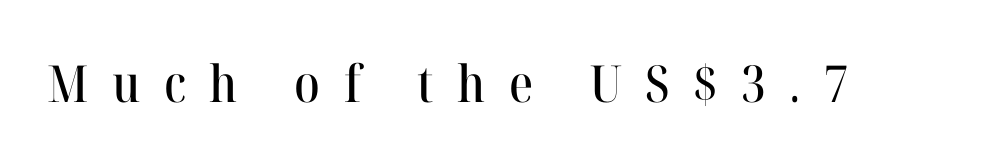
{"serif": "yes", "italic": "no", "width": "normal", "stroke_contrast": "high", "x_height": "medium", "monospaced": "no", "underline": "no", "letter_spacing": "wide", "letter_spacing_em": 0.46, "glyph_px": 51}
